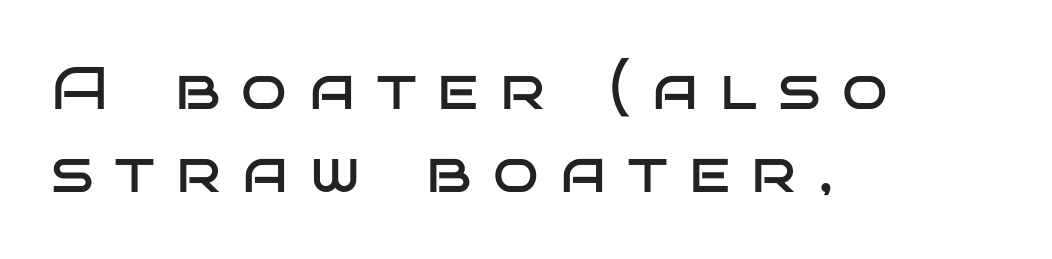
Q: Is the text bold? A: No.
Q: Is the text italic (slanted)? A: No, it is upright.
Q: Is the typeface a serif or a sans-serif typeface? A: Sans-serif.
Q: Is the text underlined? A: No.
Q: How is the paragraph aligned? A: Left-aligned.
Q: Is the spacing between letters normal or unusually wide? A: Unusually wide.
Q: Is the spacing between lines tight, normal or loose? A: Normal.
Q: Width (condensed, normal, or wide)? A: Wide.
Q: Stroke contrast? A: Low.
Q: x-height? A: Large.
Q: Monospaced? A: No.
